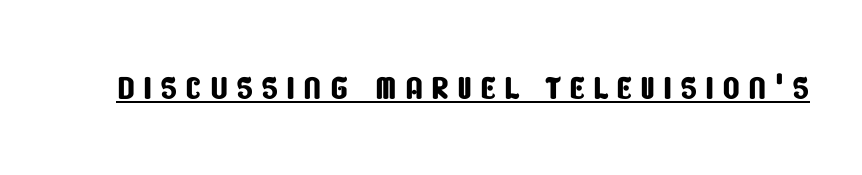
Q: Is the typeface a serif or a sans-serif typeface? A: Sans-serif.
Q: Is the text underlined? A: Yes.
Q: Width (condensed, normal, or wide)? A: Condensed.
Q: Stroke contrast? A: Low.
Q: x-height? A: Large.
Q: Monospaced? A: No.
